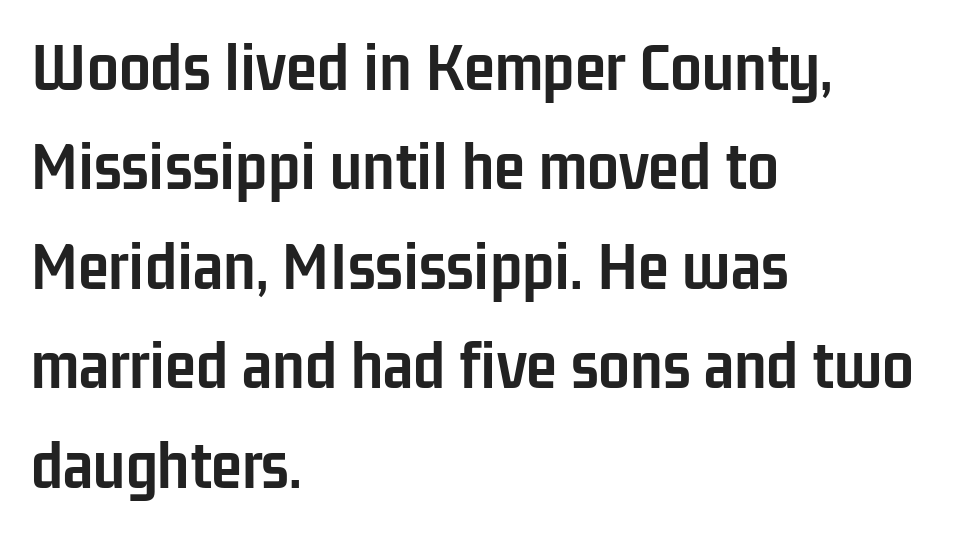
The font's upright variant was chosen for this text. Each letter keeps its own natural width here, so spacing adapts to shape. The glyphs are unaccompanied by any horizontal stroke below them. Each line starts at the same left margin while the right side varies. Caption: standard tracking, unaltered.
